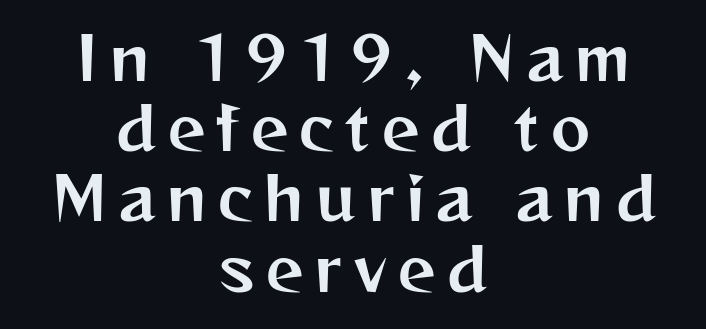
These lines were composed using upright roman letters. The gap between lines stays unmarked. The horizontal fit of the characters is loose and conspicuously gappy. This sample has the flowing, uneven cadence of proportional lettering.
